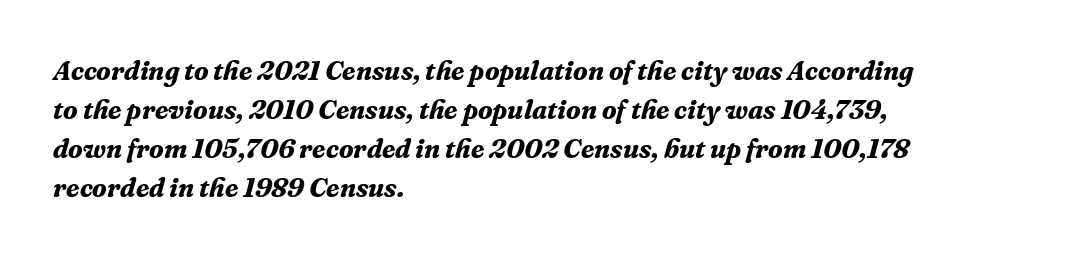
No word sits above an underline. The sample has been set heavy, in full bold. In CSS terms this would be text-align: left. The rendering uses a moderate line-height, typical for paragraphs. The face used here is rendered with its standard letterfit. The glyphs look as if they've been sheared to an angle.
